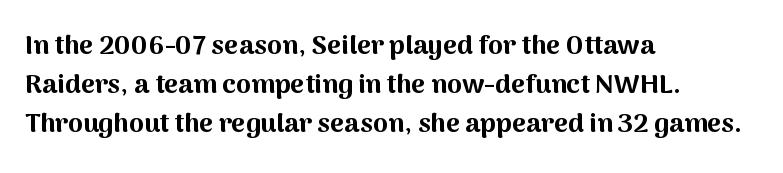
{"italic": "no", "bold": "yes", "underline": "no", "align": "left", "line_spacing": "normal", "line_spacing_ratio": 1.44, "letter_spacing": "normal", "letter_spacing_em": 0.0, "glyph_px": 27}
